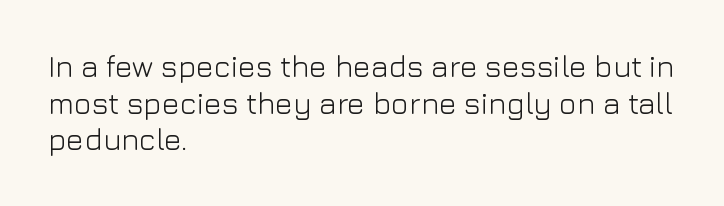
{"serif": "no", "italic": "no", "bold": "no", "weight": "light", "width": "normal", "stroke_contrast": "low", "x_height": "medium", "monospaced": "no", "underline": "no", "align": "left", "line_spacing_ratio": 1.22, "letter_spacing": "normal", "letter_spacing_em": 0.0, "glyph_px": 30}
